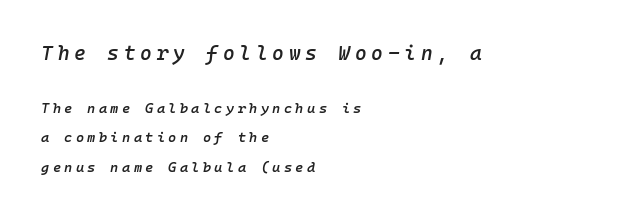
Q: Is the text bold? A: Semi-bold.
Q: Is the text italic (slanted)? A: Yes, it leans right by about 10 degrees.
Q: Is the text underlined? A: No.
Q: How is the paragraph aligned? A: Left-aligned.
Q: Is the spacing between letters normal or unusually wide? A: Unusually wide.
Q: Is the spacing between lines tight, normal or loose? A: Loose.
Q: Which block of text is set in a larger size, the first (top) or the second (bottom)? A: The first (top) one.
